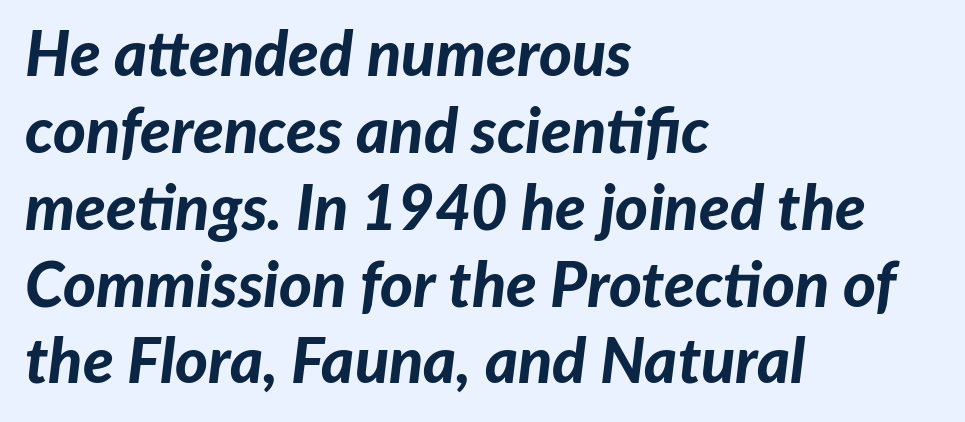
Q: Is the text bold? A: Yes.
Q: Is the text italic (slanted)? A: Yes, it leans right by about 7 degrees.
Q: Is the text underlined? A: No.
Q: How is the paragraph aligned? A: Left-aligned.
Q: Is the spacing between letters normal or unusually wide? A: Normal.
Q: Width (condensed, normal, or wide)? A: Normal.
Q: Stroke contrast? A: Low.
Q: x-height? A: Medium.
Q: Monospaced? A: No.
